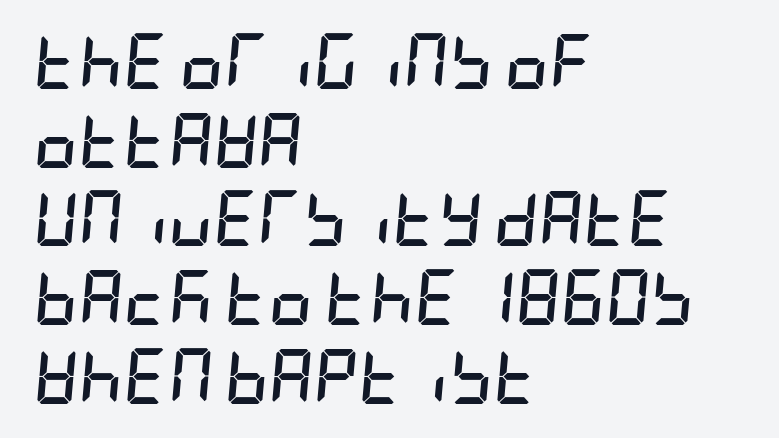
Leading matches the norm, producing a regular column. The characters look thick and weighty, a clear bold. The ragged edge is on the right, which tells us the setting is flush left. The tracking reads as untouched default to a designer's eye.
